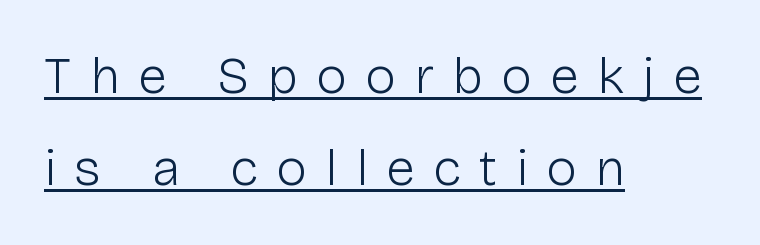
The image shows 52 px light sans-serif type, upright; set left-aligned, line spacing 1.77x, unusually wide letter spacing (+0.35 em), underlined; low stroke contrast and a medium x-height.
